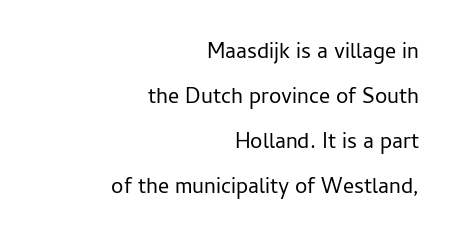
Standard letterfit; no display-style spreading of the glyphs. The weight would be labelled regular, book, light, or lighter still. The compositor pushed each line to the right boundary. No italicization has been applied; the sample stays upright. Unmarked baselines from the first word to the last. Does the leading feel generous? Absolutely, it's lavish.
